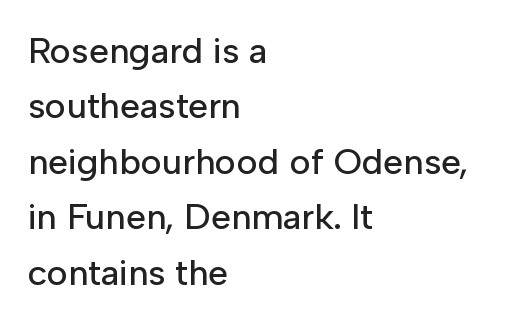
The image shows 36 px sans-serif type, upright; set left-aligned, normal line spacing (1.54x), normal letter spacing, not underlined; low stroke contrast and a medium x-height.
